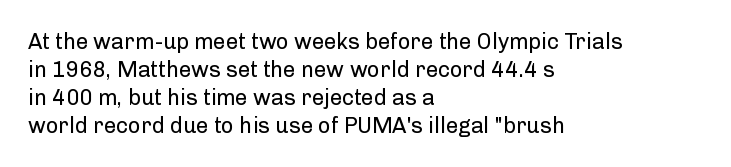
No extra ink here — the face is not bold. Students, observe: this is what conventionally led text looks like. Visually the block forms a straight wall on the left and a jagged coastline on the right. Clear beneath every line of the passage.
